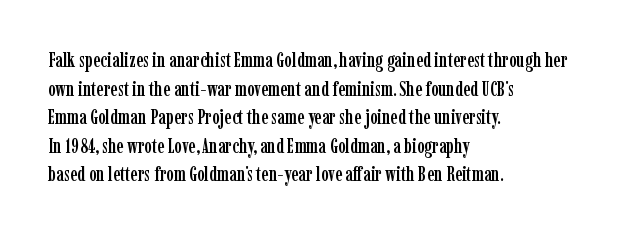
Every character sits straight up, as roman type does. The glyphs are unaccompanied by any horizontal stroke below them. Normally led — the rows are evenly, conventionally spaced. If you drew a ruler down the left edge, every line would touch it. The type is set solid horizontally, with unmodified tracking.
